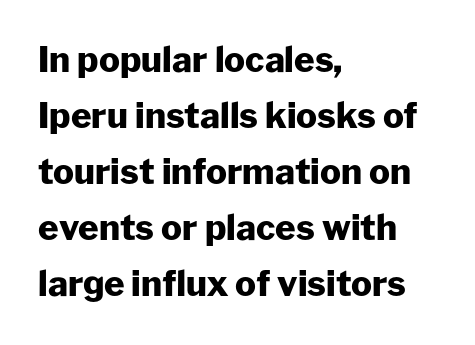
The image shows 35 px heavy sans-serif type, upright; set left-aligned, normal line spacing (1.6x), normal letter spacing, not underlined; low stroke contrast and a medium x-height.
